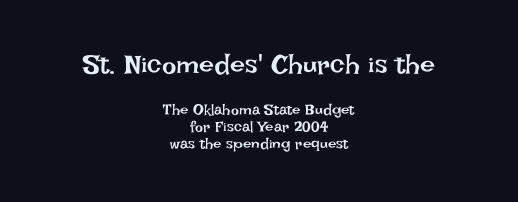
Q: Is the text bold? A: No.
Q: Is the text italic (slanted)? A: No, it is upright.
Q: Is the text underlined? A: No.
Q: How is the paragraph aligned? A: Centered.
Q: Is the spacing between letters normal or unusually wide? A: Normal.
Q: Is the spacing between lines tight, normal or loose? A: Tight.
Q: Which block of text is set in a larger size, the first (top) or the second (bottom)? A: The first (top) one.
